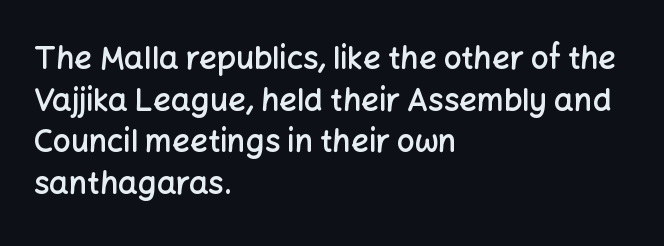
Q: Is the text bold? A: Semi-bold.
Q: Is the text italic (slanted)? A: No, it is upright.
Q: Is the typeface a serif or a sans-serif typeface? A: Sans-serif.
Q: Is the text underlined? A: No.
Q: How is the paragraph aligned? A: Left-aligned.
Q: Is the spacing between letters normal or unusually wide? A: Normal.
Q: Is the spacing between lines tight, normal or loose? A: Normal.
Q: Width (condensed, normal, or wide)? A: Normal.
Q: Stroke contrast? A: Low.
Q: x-height? A: Medium.
Q: Monospaced? A: No.
